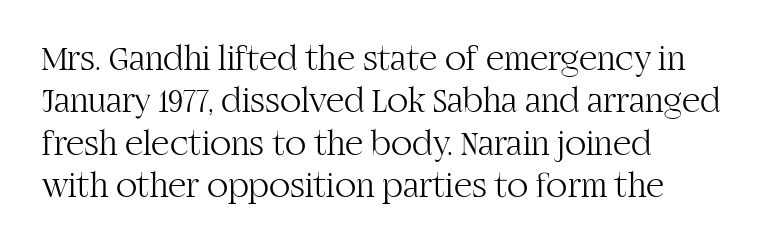
The image shows 35 px light serif type, upright; set left-aligned, line spacing 1.21x, normal letter spacing, not underlined; high stroke contrast and a large x-height.
